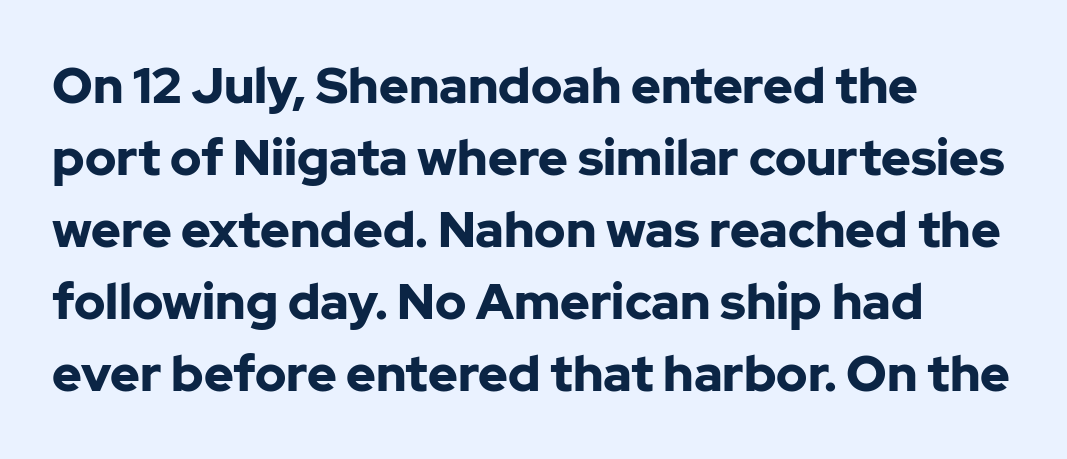
Note the varied advance widths — an 'i' is clearly narrower than an 'm'. Note: no serifs on the glyphs. These lines carry a lot of weight — the face is fully bold. Baseline-to-baseline distance is the conventional proportion of letter height. In terms of letterspacing, this is plain default setting. A typesetter would mark this as roman, not italic.
